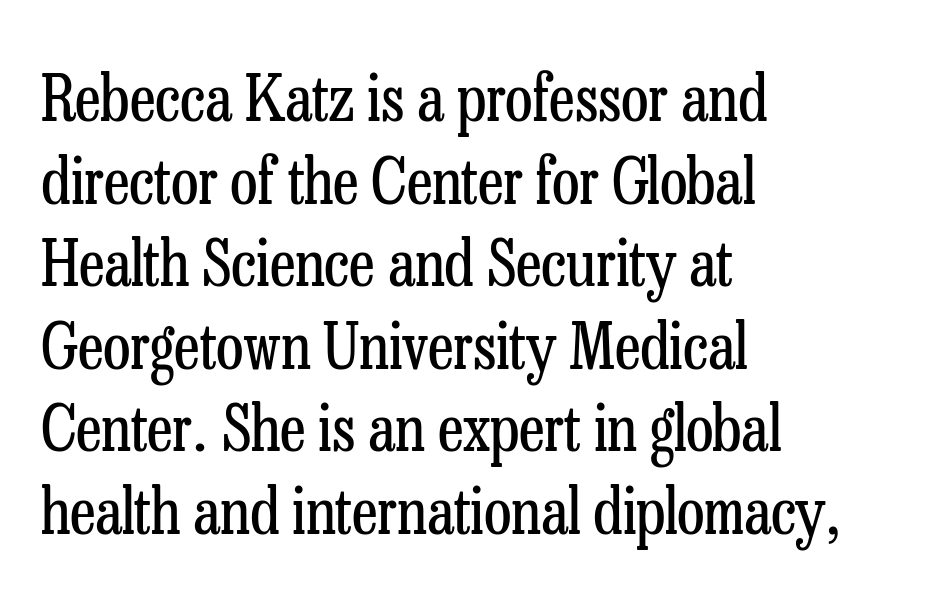
The image shows 64 px regular-weight, condensed serif type, upright; set left-aligned, normal line spacing (1.29x), normal letter spacing, not underlined; low stroke contrast and a medium x-height.
